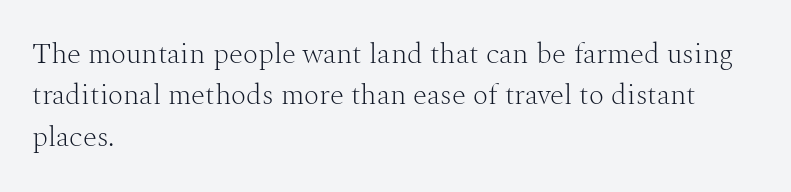
The image shows 29 px light serif type, upright; set left-aligned, normal line spacing (1.43x), normal letter spacing, not underlined; medium stroke contrast and a medium x-height.
